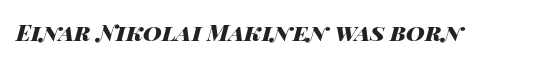
Q: Is the text bold? A: Yes.
Q: Is the text italic (slanted)? A: Yes, it leans right by about 14 degrees.
Q: Is the text underlined? A: No.
Q: Is the spacing between letters normal or unusually wide? A: Normal.
